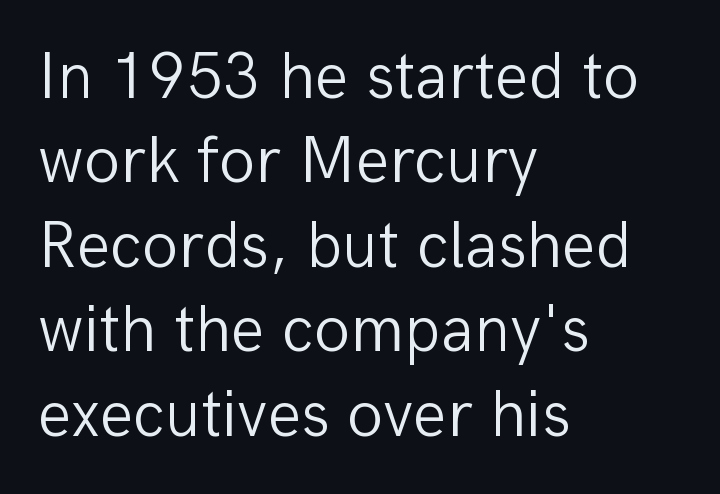
Q: Is the text bold? A: No.
Q: Is the text italic (slanted)? A: No, it is upright.
Q: Is the typeface a serif or a sans-serif typeface? A: Sans-serif.
Q: Is the text underlined? A: No.
Q: How is the paragraph aligned? A: Left-aligned.
Q: Is the spacing between letters normal or unusually wide? A: Normal.
Q: Is the spacing between lines tight, normal or loose? A: Normal.
Q: Width (condensed, normal, or wide)? A: Normal.
Q: Stroke contrast? A: Low.
Q: x-height? A: Medium.
Q: Monospaced? A: No.
